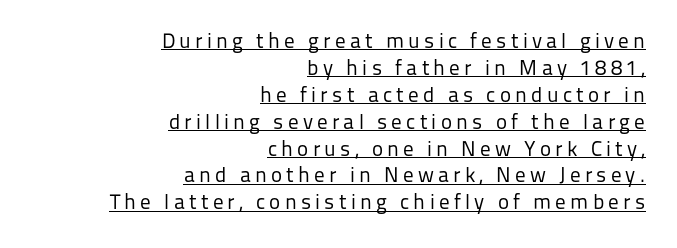
{"italic": "no", "bold": "no", "underline": "yes", "align": "right", "line_spacing": "normal", "line_spacing_ratio": 1.28, "letter_spacing": "wide", "letter_spacing_em": 0.2, "glyph_px": 21}
